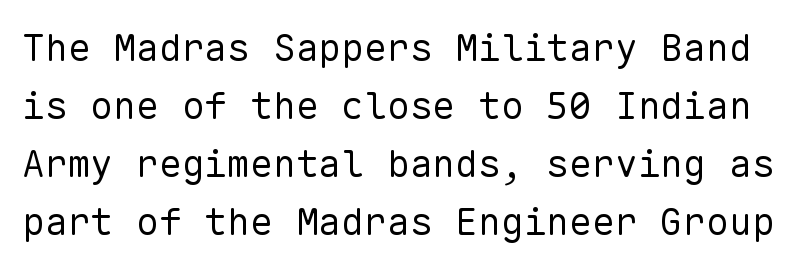
The image shows 38 px regular-weight sans-serif type, upright, monospaced; set normal line spacing (1.53x), normal letter spacing, not underlined; low stroke contrast and a medium x-height.
